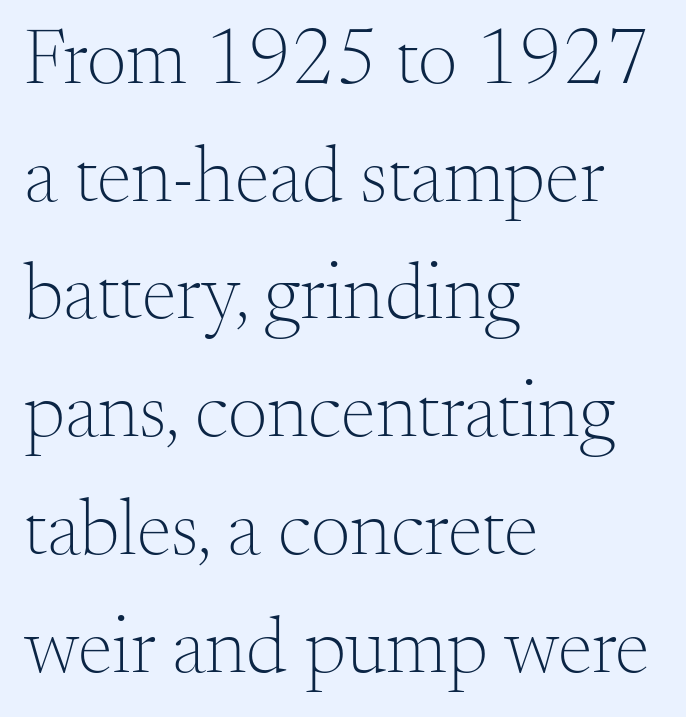
Q: Is the text bold? A: No.
Q: Is the text italic (slanted)? A: No, it is upright.
Q: Is the typeface a serif or a sans-serif typeface? A: Serif.
Q: Is the text underlined? A: No.
Q: How is the paragraph aligned? A: Left-aligned.
Q: Is the spacing between letters normal or unusually wide? A: Normal.
Q: Is the spacing between lines tight, normal or loose? A: Normal.
Q: Width (condensed, normal, or wide)? A: Normal.
Q: Stroke contrast? A: Medium.
Q: x-height? A: Small.
Q: Monospaced? A: No.
